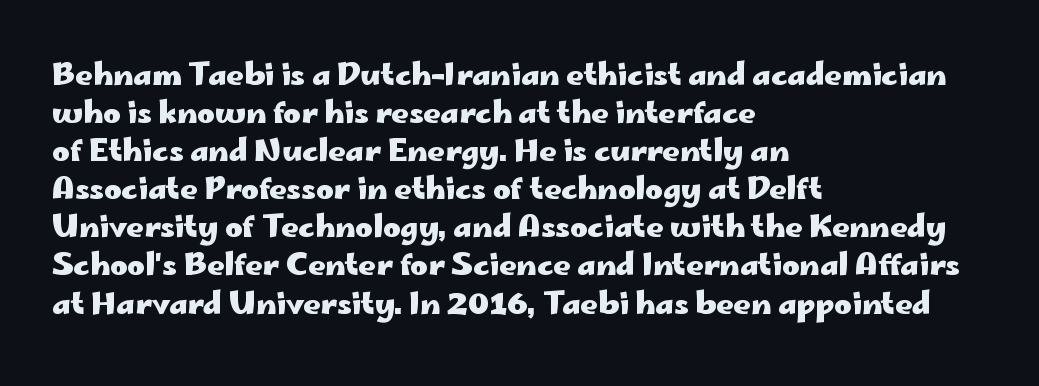
The image shows 30 px heavy, wide sans-serif type, upright; set left-aligned, normal line spacing (1.27x), normal letter spacing, not underlined; low stroke contrast and a small x-height.
